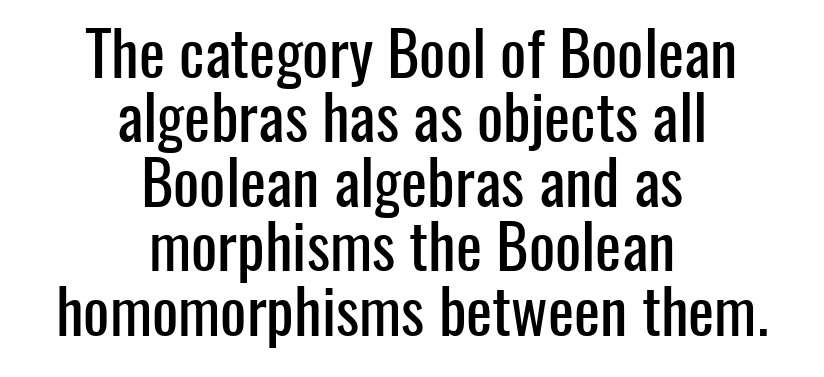
You could not count columns in this text — the font is proportionally spaced. Which margin do the lines hug? Neither — every line sits in the middle. These lines keep a tight, regular rhythm from letter to letter. The glyphs in this specimen are sans serif. You can tell it's not italic because the verticals are truly vertical.
